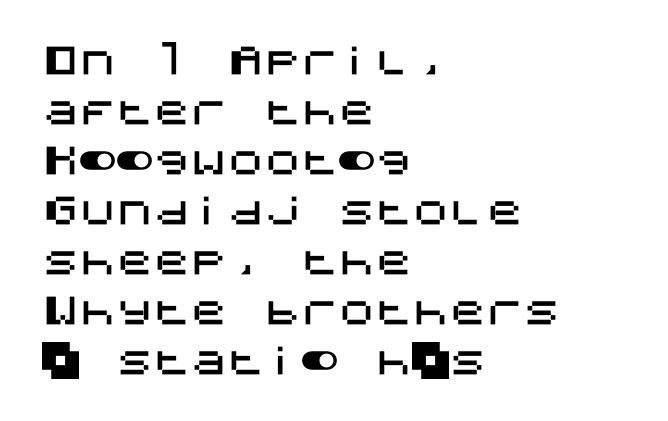
The font family rendered here belongs to the sans-serif group. Quick note: interline space is typical. Descenders are the only things crossing below the line. The line texture is even and compact thanks to regular tracking. Do the letters lean? They stand straight.
